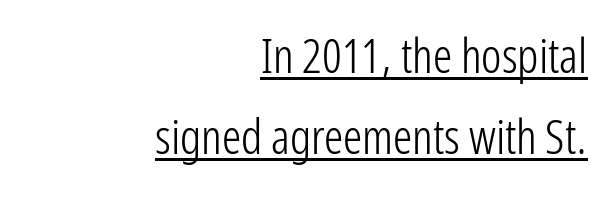
Decoration check: the copy is underlined. Default kerning and tracking; the words read as compact shapes. If you drew a ruler down the right edge, every line would touch it. Classification — sans serif. This reads as an unemphasized weight, regular at the heaviest. Rendered with straight, roman letterforms.
